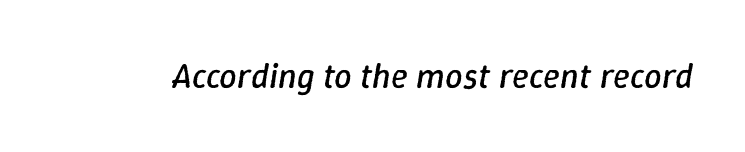
{"italic": "yes", "lean": "right", "slant_degrees": 9, "bold": "no", "weight": "regular", "width": "normal", "stroke_contrast": "low", "x_height": "medium", "monospaced": "no", "underline": "no", "letter_spacing": "normal", "letter_spacing_em": 0.0, "glyph_px": 35}
